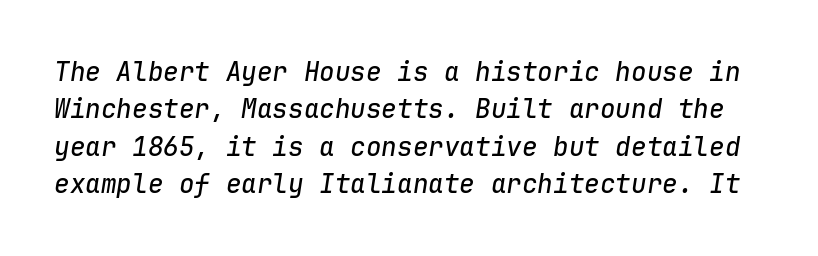
Q: Is the text italic (slanted)? A: Yes, it leans right by about 9 degrees.
Q: Is the text underlined? A: No.
Q: Is the spacing between letters normal or unusually wide? A: Normal.
Q: Is the spacing between lines tight, normal or loose? A: Normal.
